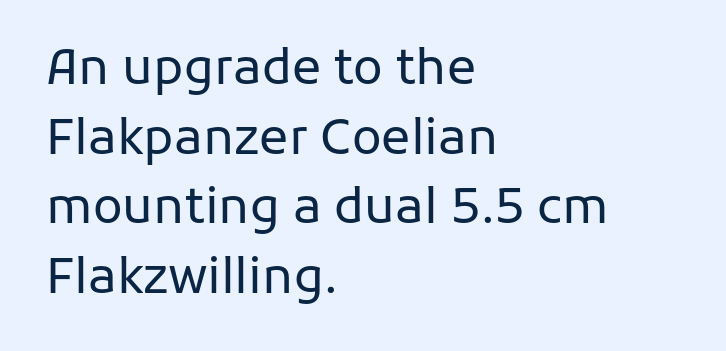
Q: Is the text bold? A: No.
Q: Is the text italic (slanted)? A: No, it is upright.
Q: Is the typeface a serif or a sans-serif typeface? A: Sans-serif.
Q: Is the text underlined? A: No.
Q: How is the paragraph aligned? A: Left-aligned.
Q: Is the spacing between letters normal or unusually wide? A: Normal.
Q: Is the spacing between lines tight, normal or loose? A: Normal.
Q: Width (condensed, normal, or wide)? A: Normal.
Q: Stroke contrast? A: Low.
Q: x-height? A: Medium.
Q: Monospaced? A: No.
